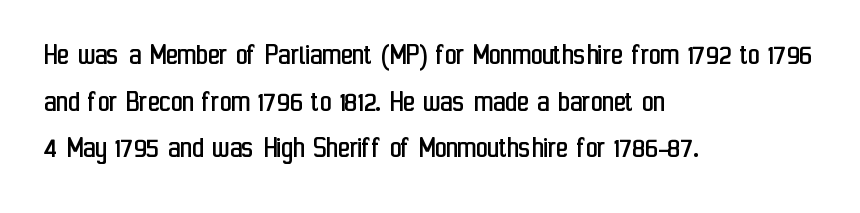
The lettering stays uniformly vertical, giving the passage a roman look. Tracking value appears to be zero — textbook default spacing. Each letter keeps its own natural width here, so spacing adapts to shape. Anything drawn beneath the words? Only blank space.
